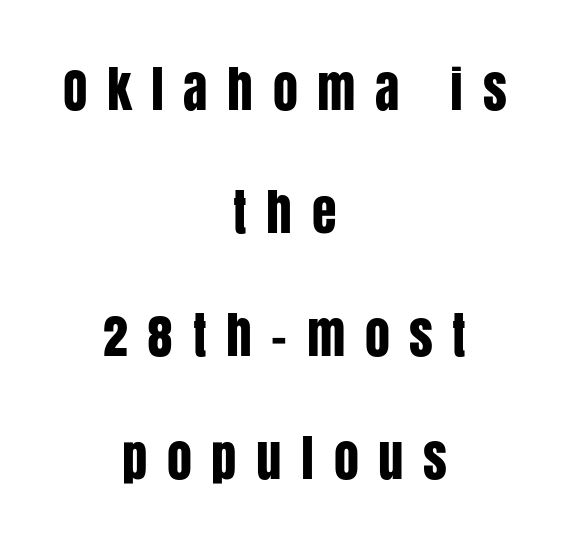
{"serif": "no", "italic": "no", "width": "condensed", "stroke_contrast": "low", "x_height": "large", "monospaced": "no", "underline": "no", "align": "center", "line_spacing": "loose", "line_spacing_ratio": 2.46, "letter_spacing": "wide", "letter_spacing_em": 0.39, "glyph_px": 50}
